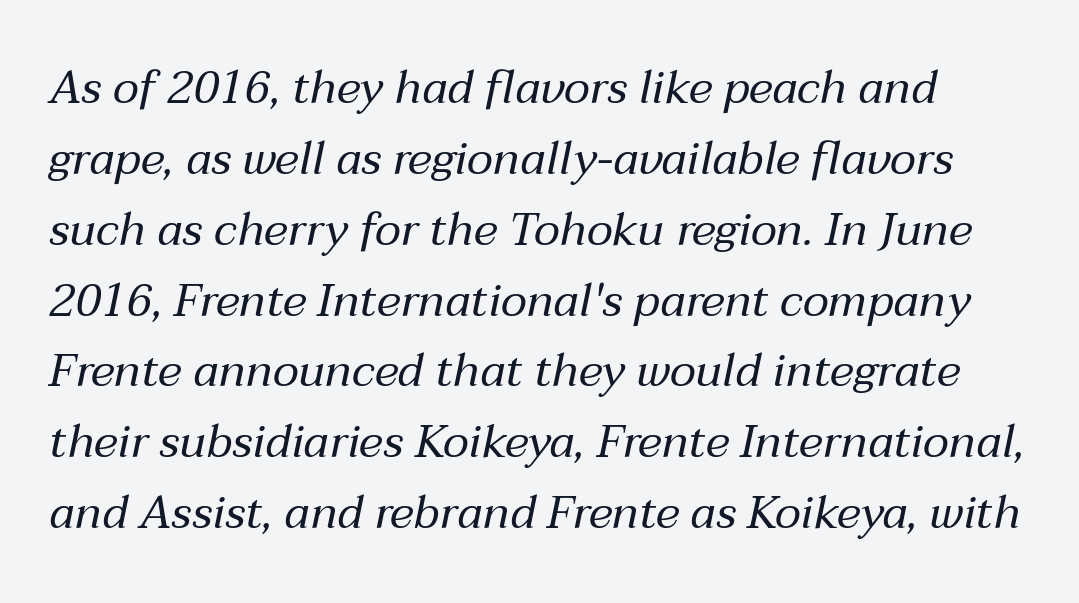
The image shows 46 px regular-weight type, italic (leaning right); set normal line spacing (1.54x), normal letter spacing, not underlined; medium stroke contrast and a medium x-height.
